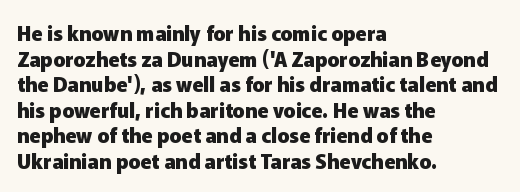
Q: Is the text bold? A: Yes.
Q: Is the text italic (slanted)? A: No, it is upright.
Q: Is the text underlined? A: No.
Q: How is the paragraph aligned? A: Left-aligned.
Q: Is the spacing between letters normal or unusually wide? A: Normal.
Q: Is the spacing between lines tight, normal or loose? A: Normal.
